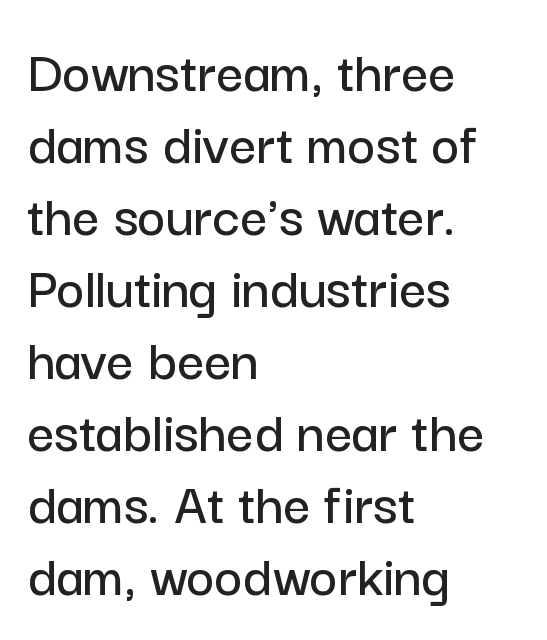
The image shows 60 px sans-serif type, upright; set left-aligned, line spacing 1.2x, normal letter spacing, not underlined; low stroke contrast and a medium x-height.
